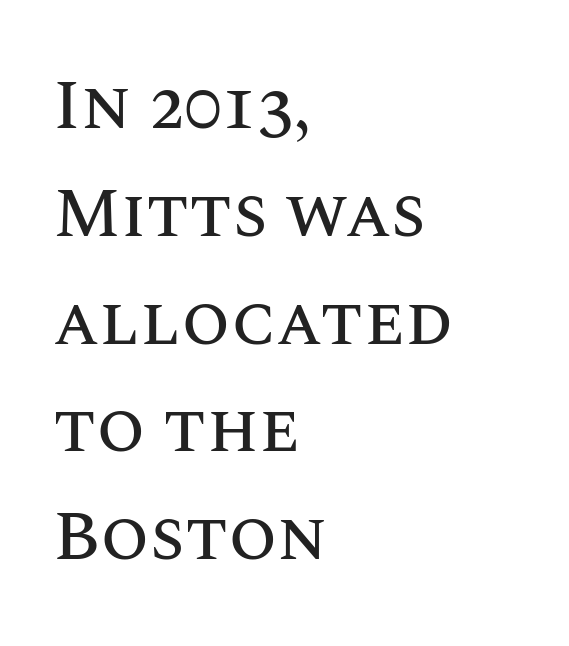
Q: Is the text italic (slanted)? A: No, it is upright.
Q: Is the text underlined? A: No.
Q: How is the paragraph aligned? A: Left-aligned.
Q: Is the spacing between letters normal or unusually wide? A: Normal.
Q: Is the spacing between lines tight, normal or loose? A: Normal.
Q: Width (condensed, normal, or wide)? A: Normal.
Q: Stroke contrast? A: Medium.
Q: x-height? A: Large.
Q: Monospaced? A: No.
